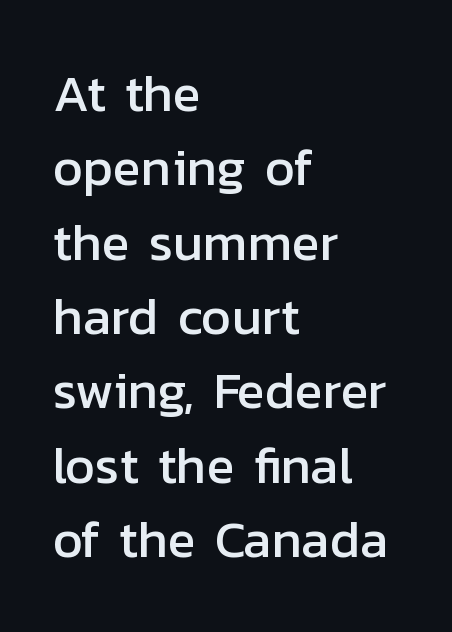
Clear beneath every line of the passage. Where is the straight margin? On the left. Regular leading. Do the characters align in a grid? No, the font is proportional. Observe the absence of serifs on each vertical stroke in this sample. Quick note: not italic, upright.
